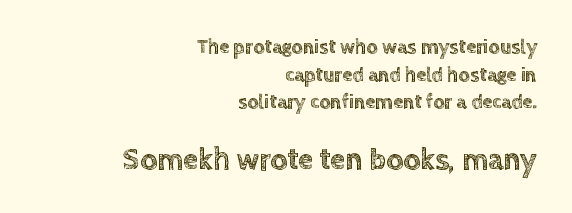
Q: Is the text italic (slanted)? A: No, it is upright.
Q: Is the text underlined? A: No.
Q: How is the paragraph aligned? A: Right-aligned.
Q: Is the spacing between letters normal or unusually wide? A: Normal.
Q: Is the spacing between lines tight, normal or loose? A: Normal.
Q: Which block of text is set in a larger size, the first (top) or the second (bottom)? A: The second (bottom) one.
Q: Width (condensed, normal, or wide)? A: Normal.
Q: x-height? A: Large.
Q: Monospaced? A: No.
